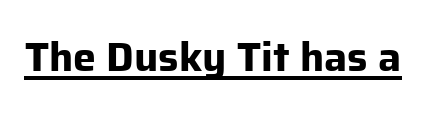
The image shows 41 px bold sans-serif type, upright; set normal letter spacing, underlined; low stroke contrast and a medium x-height.
